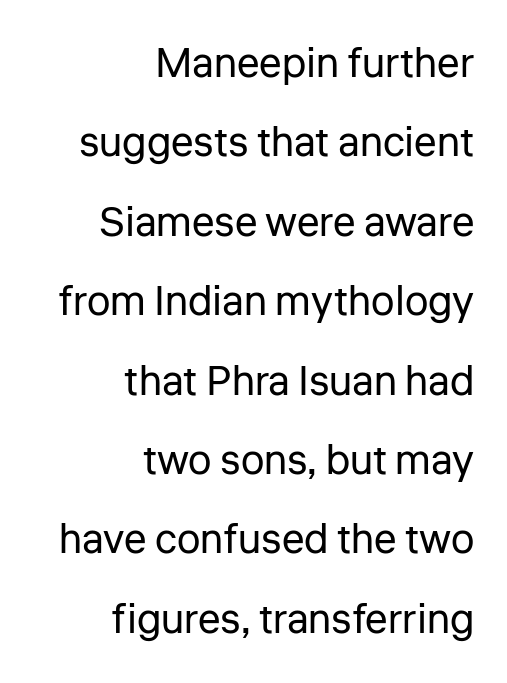
The letters stand straight up with perfectly vertical stems. Weight: regular or lighter. Look at the bottom of the vertical strokes: they stop flat, with no serifs. Only glyphs here, with clear space below each row. Layout note: lines flush right.
